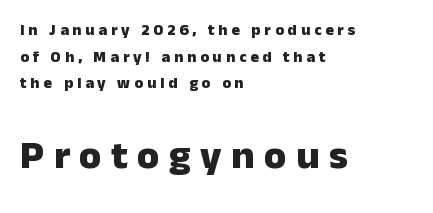
These two chunks differ in scale, with the bottom chunk taking the larger measure. Spacing verdict: proportional, widths tailored to each character. Does the leading feel generous? No, just average. The lettering holds an erect, upright posture throughout.
